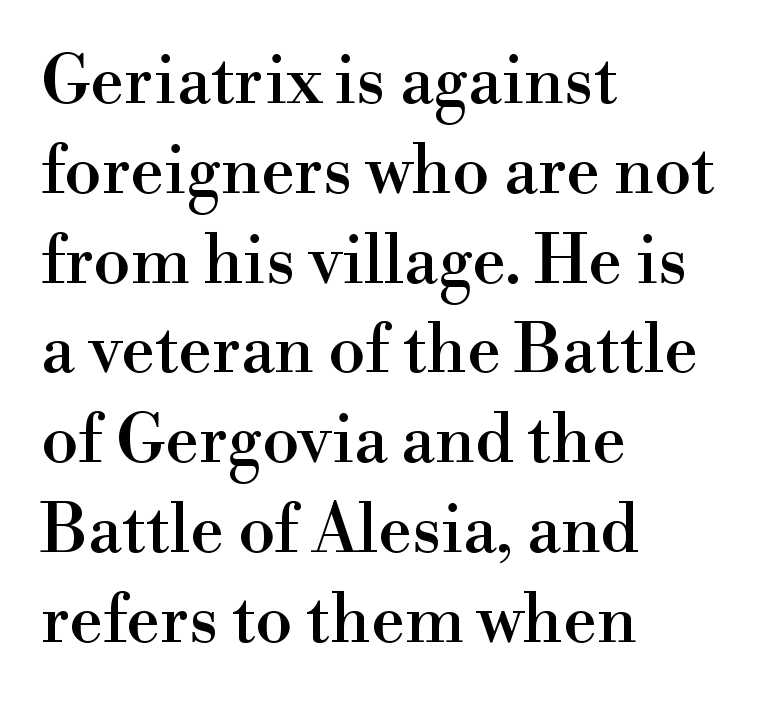
{"serif": "yes", "italic": "no", "width": "normal", "stroke_contrast": "high", "x_height": "small", "monospaced": "no", "underline": "no", "align": "left", "line_spacing": "normal", "line_spacing_ratio": 1.34, "letter_spacing": "normal", "letter_spacing_em": 0.0, "glyph_px": 67}
